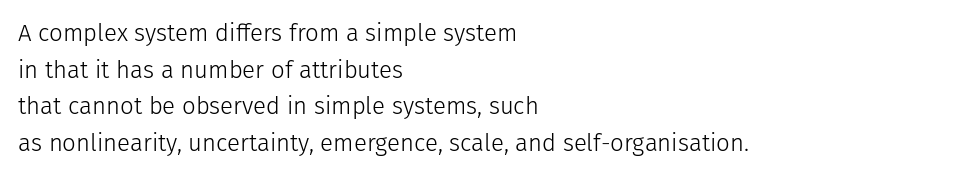
Standard letterfit; no display-style spreading of the glyphs. No chunkiness to these letters — they're not bold. This is roman type, the default non-slanted kind. Does the copy run flush right? No — it runs flush left.
